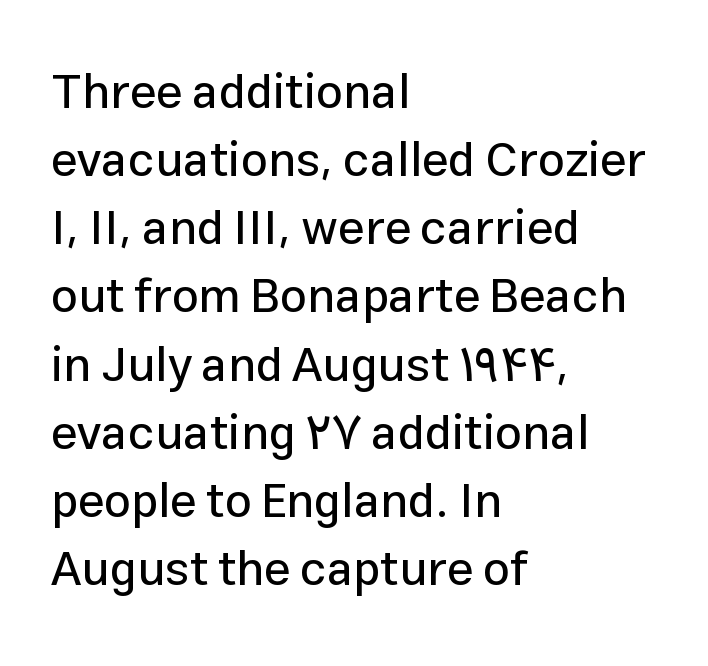
Examine the stroke ends and you'll find no serifs. Vertical spacing — default. A typesetter would call this proportional, since set widths differ per character. There is no visible air inserted between adjacent glyphs. Just letters on the line, the space beneath them empty. In terms of posture, this sample is upright.
